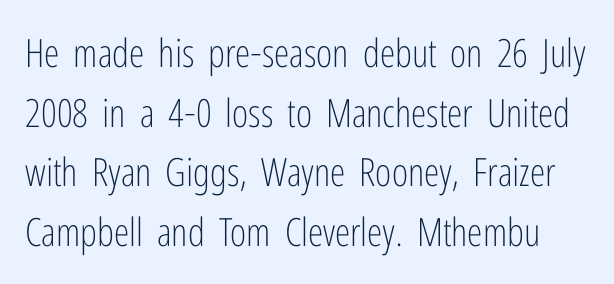
No extra tracking has been applied to these lines. The face used here is a sans, in the tradition of grotesques and geometrics. No chunkiness to these letters — they're not bold. Style check: upright. Check the space under the baseline: it is left empty.
